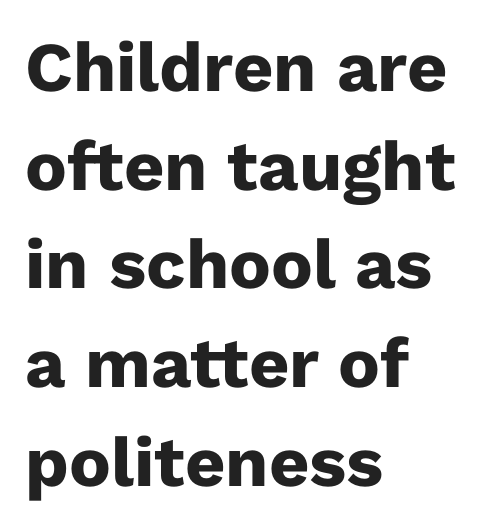
{"serif": "no", "italic": "no", "bold": "yes", "weight": "heavy", "width": "normal", "stroke_contrast": "low", "x_height": "medium", "monospaced": "no", "underline": "no", "align": "left", "line_spacing": "normal", "line_spacing_ratio": 1.41, "letter_spacing": "normal", "letter_spacing_em": 0.0, "glyph_px": 70}
